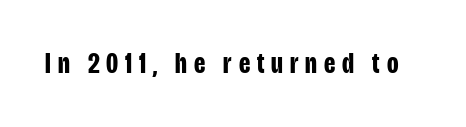
These lines have a slow, spaced-out rhythm from letter to letter. Glance below the letters and you will spot only blank space. Every letter is thick-stroked: bold, no question. Proportional: the letters do not fall into vertical columns.
